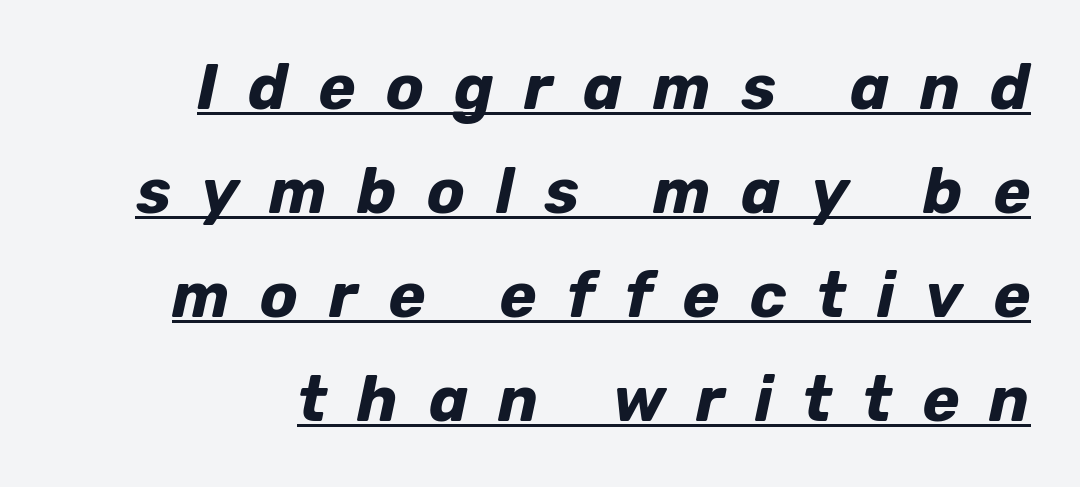
Q: Is the text bold? A: Yes.
Q: Is the text italic (slanted)? A: Yes, it leans right by about 12 degrees.
Q: Is the text underlined? A: Yes.
Q: How is the paragraph aligned? A: Right-aligned.
Q: Is the spacing between letters normal or unusually wide? A: Unusually wide.
Q: Is the spacing between lines tight, normal or loose? A: Normal.
Q: Width (condensed, normal, or wide)? A: Normal.
Q: Stroke contrast? A: Low.
Q: x-height? A: Medium.
Q: Monospaced? A: No.
